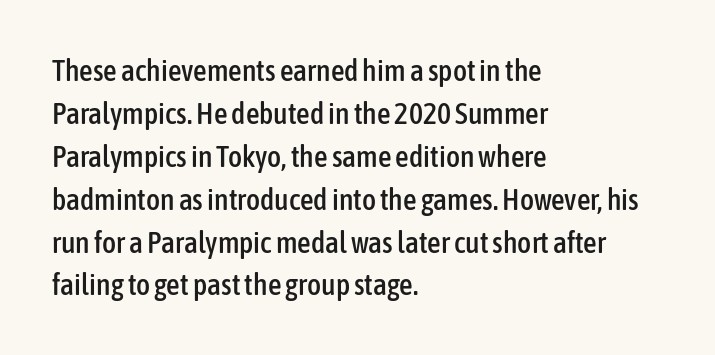
The image shows 30 px condensed sans-serif type, upright; set left-aligned, normal line spacing (1.43x), normal letter spacing, not underlined; low stroke contrast and a medium x-height.
